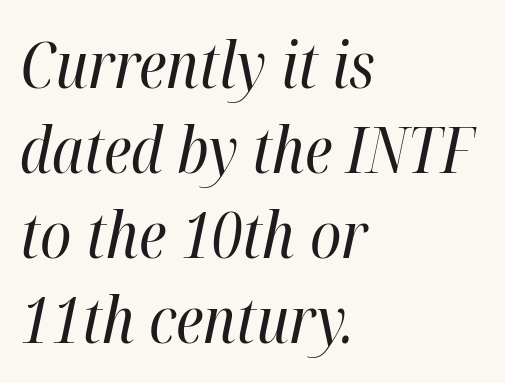
{"italic": "yes", "lean": "right", "slant_degrees": 12, "bold": "no", "weight": "regular", "width": "condensed", "stroke_contrast": "high", "x_height": "medium", "monospaced": "no", "underline": "no", "align": "left", "line_spacing": "normal", "line_spacing_ratio": 1.35, "letter_spacing": "normal", "letter_spacing_em": 0.0, "glyph_px": 63}
